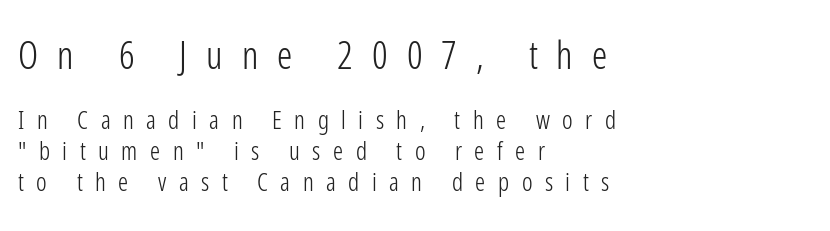
{"serif": "no", "italic": "no", "bold": "no", "weight": "light", "width": "condensed", "stroke_contrast": "low", "x_height": "medium", "monospaced": "no", "underline": "no", "align": "left", "line_spacing_ratio": 1.23, "letter_spacing": "wide", "letter_spacing_em": 0.5, "larger_block": "first", "size_ratio": 1.52, "glyph_px": 38}
